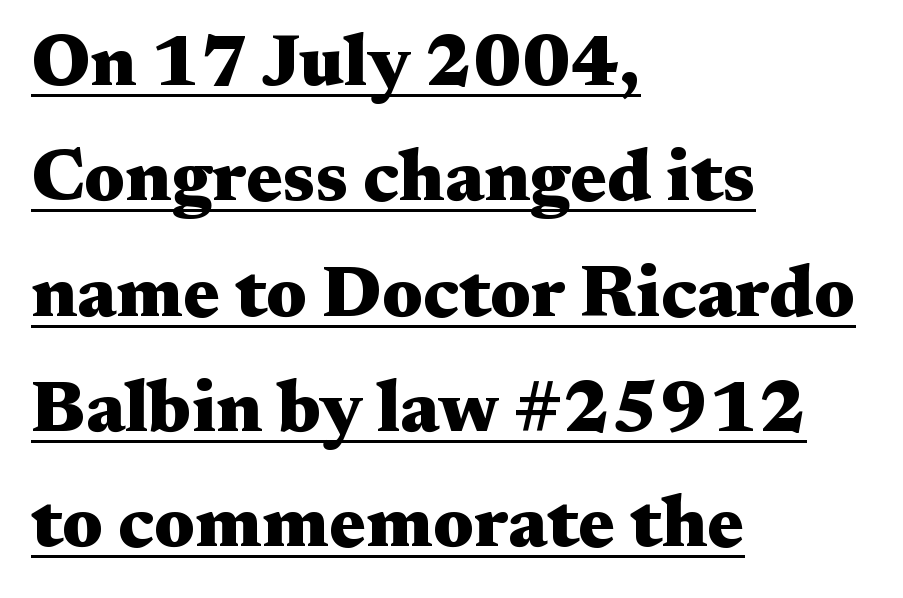
{"serif": "yes", "italic": "no", "bold": "yes", "weight": "heavy", "width": "wide", "stroke_contrast": "medium", "x_height": "medium", "monospaced": "no", "underline": "yes", "align": "left", "line_spacing": "normal", "line_spacing_ratio": 1.58, "letter_spacing": "normal", "letter_spacing_em": 0.0, "glyph_px": 73}
